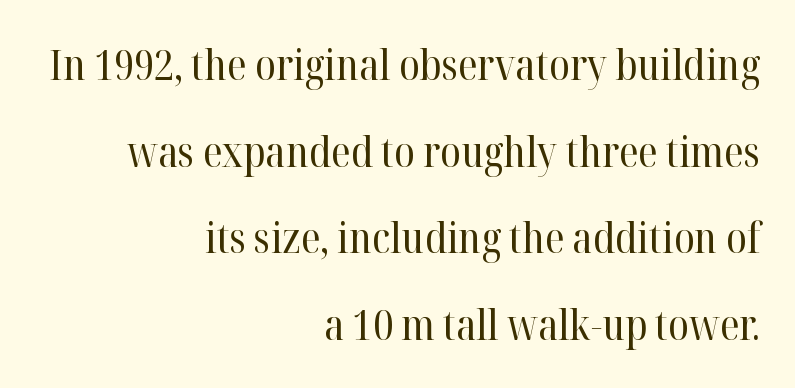
Style check: upright. Reading down the column, the eye jumps a long way to each next line. The ragged edge is on the left, which tells us the setting is flush right. Descender tails drop into unmarked territory. Small tapered or slab feet sit at the stroke ends, so this counts as serif. Spacing verdict: proportional, widths tailored to each character.
